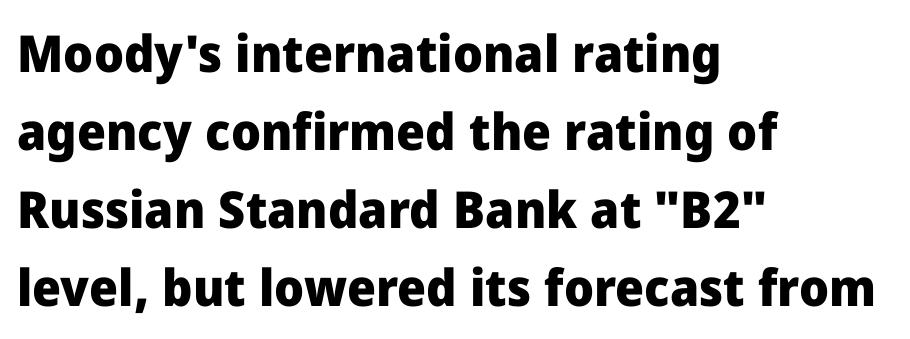
Posture: upright roman. Caption: bold face, heavy strokes. The letters advance in unequal steps, a hallmark of proportional type. Interline gaps are of average width in this sample. Descender tails drop into unmarked territory.
